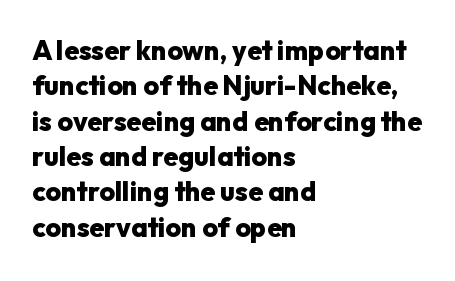
Q: Is the text bold? A: Yes.
Q: Is the text italic (slanted)? A: No, it is upright.
Q: Is the text underlined? A: No.
Q: How is the paragraph aligned? A: Left-aligned.
Q: Is the spacing between letters normal or unusually wide? A: Normal.
Q: Is the spacing between lines tight, normal or loose? A: Normal.
